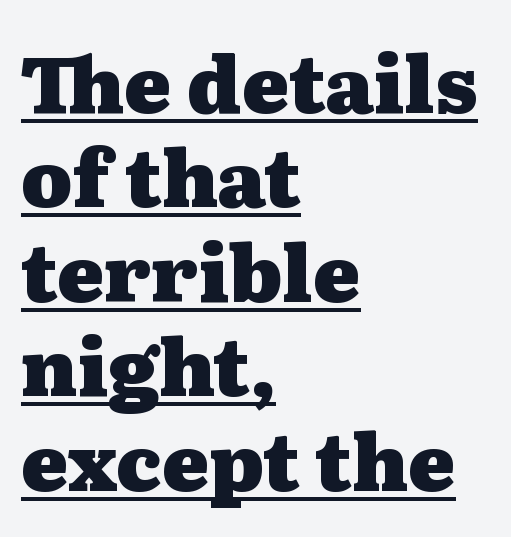
Q: Is the text bold? A: Yes.
Q: Is the text italic (slanted)? A: No, it is upright.
Q: Is the typeface a serif or a sans-serif typeface? A: Serif.
Q: Is the text underlined? A: Yes.
Q: How is the paragraph aligned? A: Left-aligned.
Q: Is the spacing between letters normal or unusually wide? A: Normal.
Q: Width (condensed, normal, or wide)? A: Wide.
Q: Stroke contrast? A: Medium.
Q: x-height? A: Medium.
Q: Monospaced? A: No.
